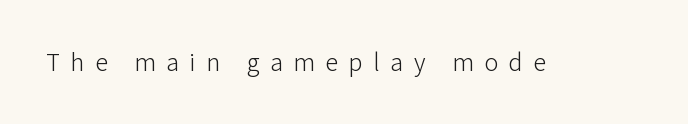
The rendering inserts visible extra space after every character. The characters are drawn with everyday or finer stroke widths. The type sits square on the baseline with zero lean. Anything drawn beneath the words? Only blank space.
